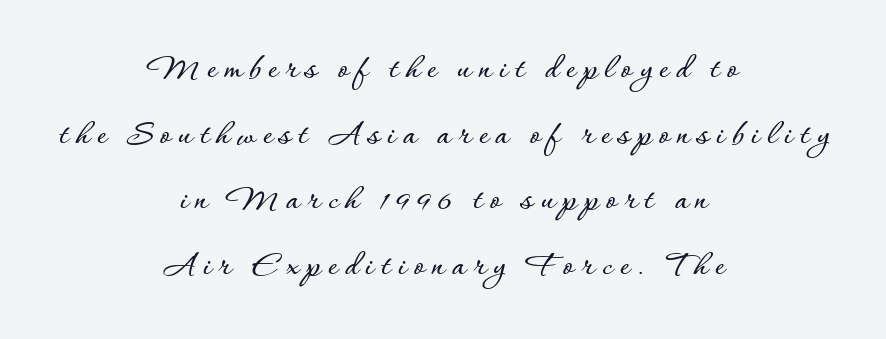
{"width": "normal", "stroke_contrast": "low", "x_height": "small", "monospaced": "no", "underline": "no", "align": "center", "line_spacing_ratio": 1.82, "letter_spacing": "wide", "letter_spacing_em": 0.2, "glyph_px": 36}
